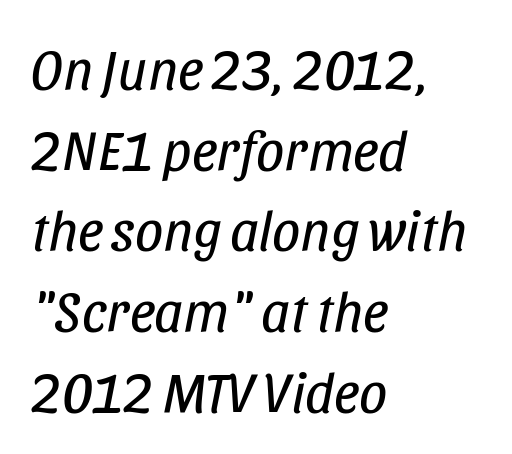
Q: Is the text bold? A: No.
Q: Is the text italic (slanted)? A: Yes, it leans right by about 11 degrees.
Q: Is the text underlined? A: No.
Q: How is the paragraph aligned? A: Left-aligned.
Q: Is the spacing between letters normal or unusually wide? A: Normal.
Q: Is the spacing between lines tight, normal or loose? A: Normal.
Q: Width (condensed, normal, or wide)? A: Condensed.
Q: Stroke contrast? A: Low.
Q: x-height? A: Large.
Q: Monospaced? A: No.
